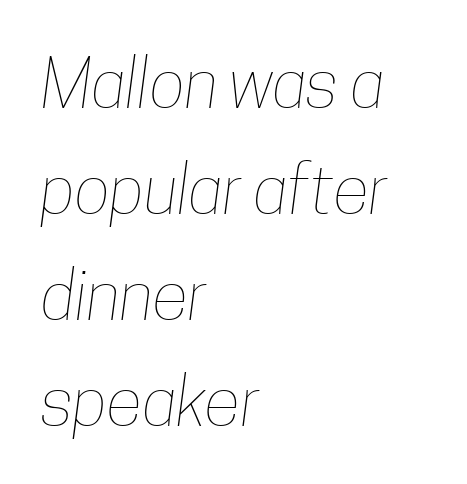
Q: Is the text bold? A: No.
Q: Is the text underlined? A: No.
Q: How is the paragraph aligned? A: Left-aligned.
Q: Is the spacing between letters normal or unusually wide? A: Normal.
Q: Is the spacing between lines tight, normal or loose? A: Normal.
Q: Width (condensed, normal, or wide)? A: Condensed.
Q: Stroke contrast? A: Low.
Q: x-height? A: Medium.
Q: Monospaced? A: No.
